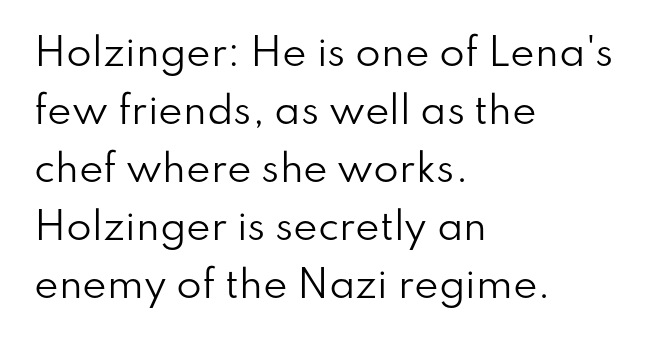
Anything drawn beneath the words? Only blank space. Classification — sans serif. The letters advance in unequal steps, a hallmark of proportional type. Which margin do the lines hug? The left one — the right edge is uneven. Letter spacing: default. The type sits square on the baseline with zero lean.
